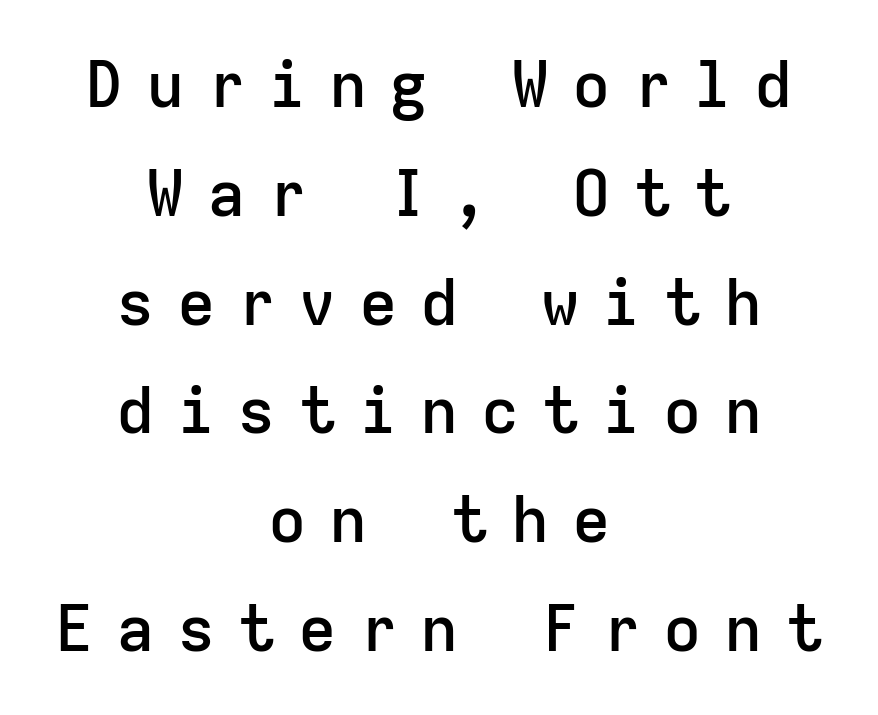
Q: Is the text bold? A: Semi-bold.
Q: Is the text italic (slanted)? A: No, it is upright.
Q: Is the typeface a serif or a sans-serif typeface? A: Sans-serif.
Q: Is the text underlined? A: No.
Q: How is the paragraph aligned? A: Centered.
Q: Is the spacing between letters normal or unusually wide? A: Unusually wide.
Q: Is the spacing between lines tight, normal or loose? A: Normal.
Q: Width (condensed, normal, or wide)? A: Normal.
Q: Stroke contrast? A: Low.
Q: x-height? A: Medium.
Q: Monospaced? A: Yes.
